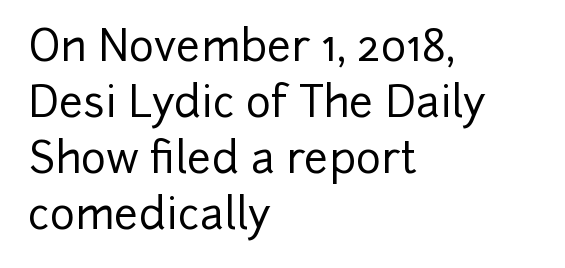
Notice how the passage keeps a crisp vertical edge on the left only. No extra tracking has been applied to these lines. Letterform terminals end flat and unadorned throughout the passage. Do the characters align in a grid? No, the font is proportional.
